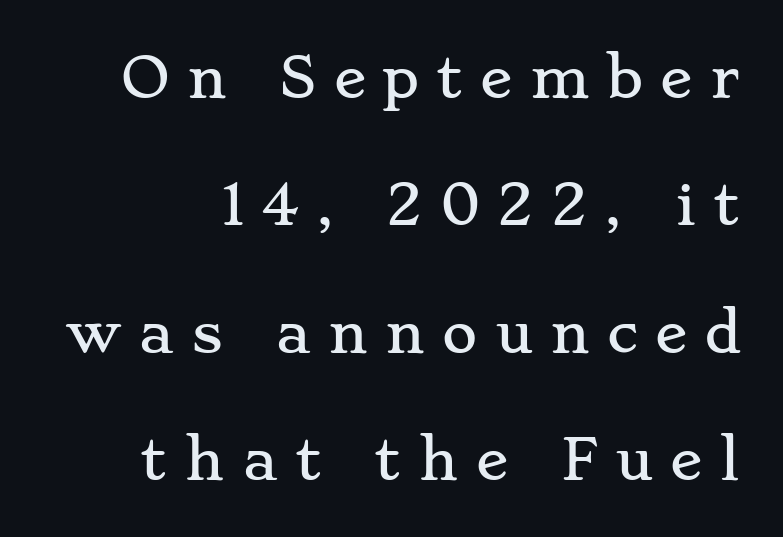
Q: Is the text italic (slanted)? A: No, it is upright.
Q: Is the typeface a serif or a sans-serif typeface? A: Serif.
Q: Is the text underlined? A: No.
Q: How is the paragraph aligned? A: Right-aligned.
Q: Is the spacing between letters normal or unusually wide? A: Unusually wide.
Q: Is the spacing between lines tight, normal or loose? A: Loose.
Q: Width (condensed, normal, or wide)? A: Wide.
Q: Stroke contrast? A: Low.
Q: x-height? A: Small.
Q: Monospaced? A: No.
